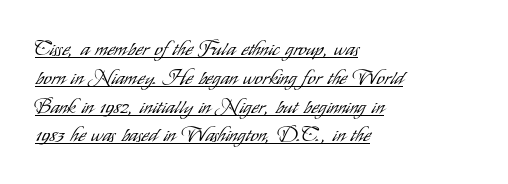
{"bold": "no", "underline": "yes", "align": "left", "line_spacing": "normal", "line_spacing_ratio": 1.44, "letter_spacing": "normal", "letter_spacing_em": 0.0, "glyph_px": 20}
